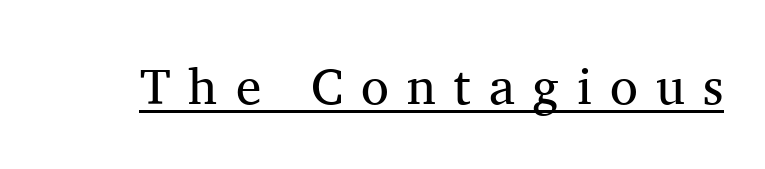
Q: Is the text bold? A: No.
Q: Is the text italic (slanted)? A: No, it is upright.
Q: Is the typeface a serif or a sans-serif typeface? A: Serif.
Q: Is the text underlined? A: Yes.
Q: Is the spacing between letters normal or unusually wide? A: Unusually wide.
Q: Width (condensed, normal, or wide)? A: Normal.
Q: Stroke contrast? A: Medium.
Q: x-height? A: Medium.
Q: Monospaced? A: No.
